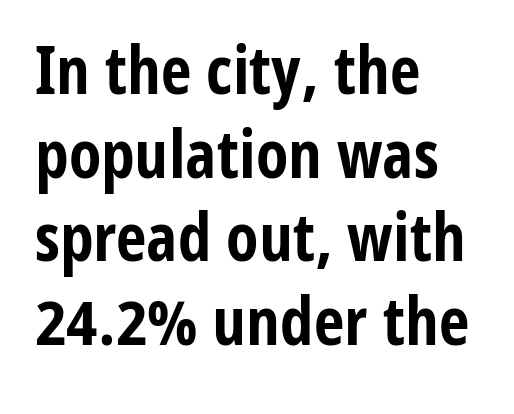
{"serif": "no", "italic": "no", "bold": "yes", "weight": "bold", "width": "condensed", "stroke_contrast": "low", "x_height": "medium", "monospaced": "no", "underline": "no", "align": "left", "line_spacing": "normal", "line_spacing_ratio": 1.25, "letter_spacing": "normal", "letter_spacing_em": 0.0, "glyph_px": 67}
